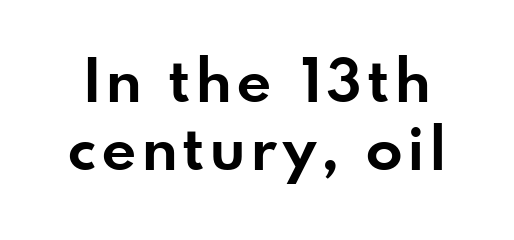
{"serif": "no", "italic": "no", "bold": "yes", "weight": "bold", "width": "normal", "stroke_contrast": "low", "x_height": "small", "monospaced": "no", "underline": "no", "line_spacing": "tight", "line_spacing_ratio": 1.13, "glyph_px": 60}
